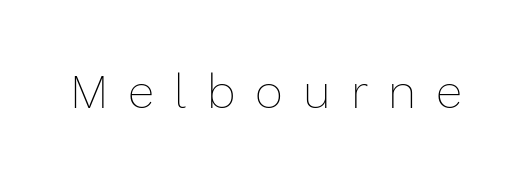
{"italic": "no", "bold": "no", "weight": "thin", "width": "normal", "x_height": "medium", "monospaced": "no", "underline": "no", "letter_spacing": "wide", "letter_spacing_em": 0.42, "glyph_px": 48}
